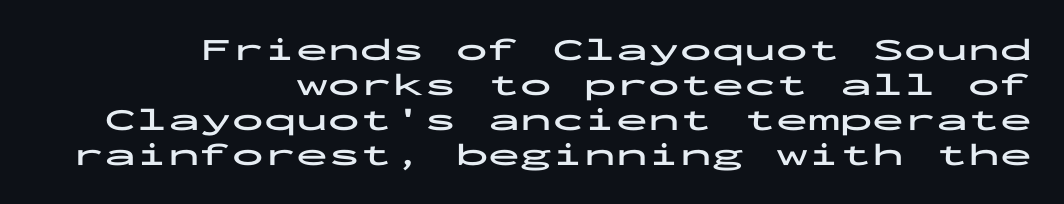
{"serif": "no", "italic": "no", "bold": "yes", "weight": "bold", "width": "wide", "stroke_contrast": "low", "x_height": "medium", "monospaced": "yes", "underline": "no", "align": "right", "line_spacing": "tight", "line_spacing_ratio": 1.09, "letter_spacing": "normal", "letter_spacing_em": 0.0, "glyph_px": 32}
